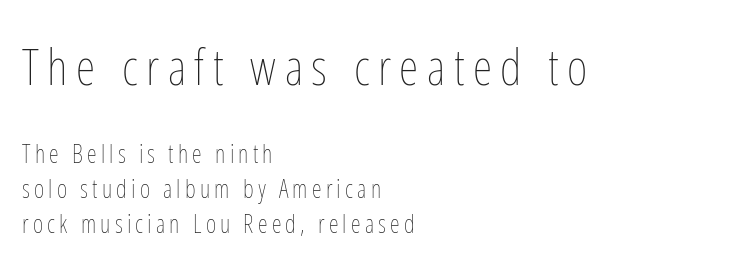
{"italic": "no", "bold": "no", "weight": "thin", "width": "condensed", "stroke_contrast": "low", "x_height": "medium", "monospaced": "no", "underline": "no", "align": "left", "line_spacing": "normal", "line_spacing_ratio": 1.39, "larger_block": "first", "size_ratio": 2.0, "glyph_px": 50}
